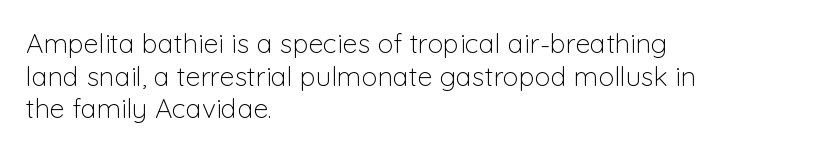
Q: Is the text bold? A: No.
Q: Is the text italic (slanted)? A: No, it is upright.
Q: Is the text underlined? A: No.
Q: How is the paragraph aligned? A: Left-aligned.
Q: Is the spacing between letters normal or unusually wide? A: Normal.
